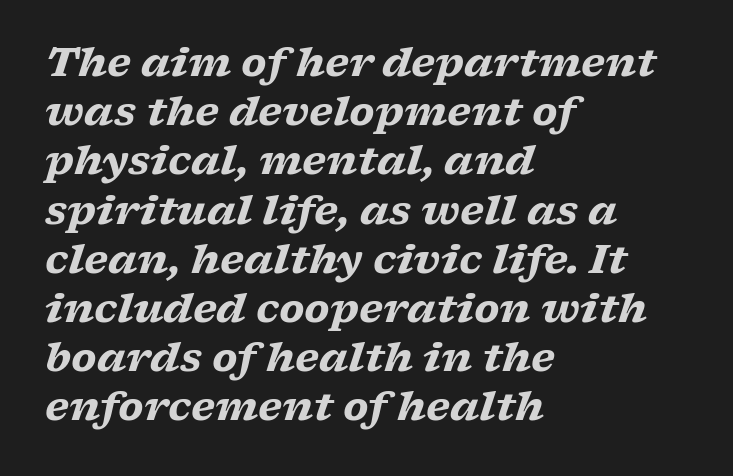
Do the characters align in a grid? No, the font is proportional. Weight: bold. Observe the lean: these are italic letterforms. Underlining? Definitely not there.
